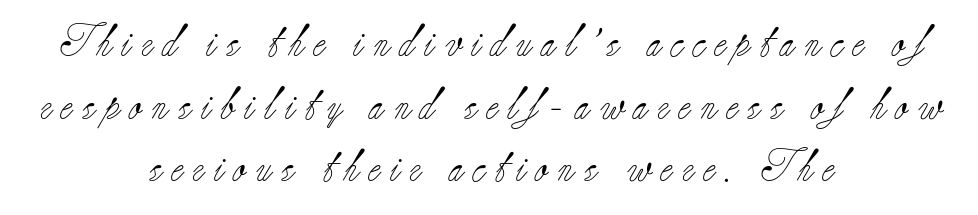
The image shows 32 px light serif type; set centered, loose line spacing (1.96x), unusually wide letter spacing (+0.31 em), not underlined; low stroke contrast and a small x-height.
